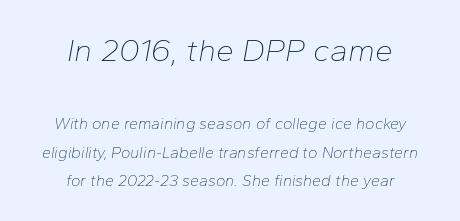
{"italic": "yes", "lean": "right", "slant_degrees": 10, "bold": "no", "weight": "thin", "width": "normal", "stroke_contrast": "low", "x_height": "medium", "monospaced": "no", "underline": "no", "align": "center", "line_spacing_ratio": 1.79, "letter_spacing": "normal", "letter_spacing_em": 0.0, "larger_block": "first", "size_ratio": 2.0, "glyph_px": 32}
